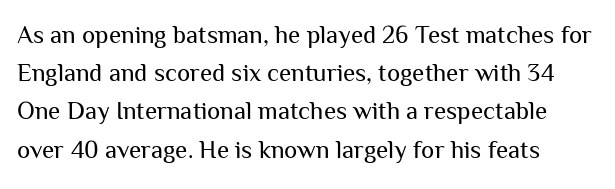
The glyphs are unaccompanied by any horizontal stroke below them. Posture: vertical. These lines keep a tight, regular rhythm from letter to letter. Interline gaps are of average width in this sample. The paragraph shown leans on its left margin.
